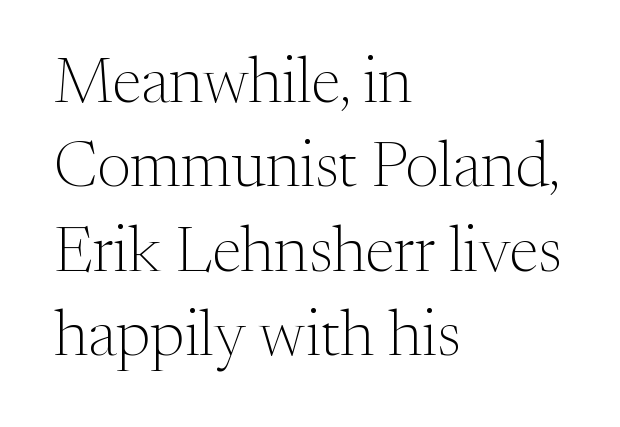
{"serif": "yes", "italic": "no", "bold": "no", "weight": "light", "width": "normal", "stroke_contrast": "medium", "x_height": "medium", "monospaced": "no", "underline": "no", "align": "left", "line_spacing": "normal", "line_spacing_ratio": 1.32, "letter_spacing": "normal", "letter_spacing_em": 0.0, "glyph_px": 64}
